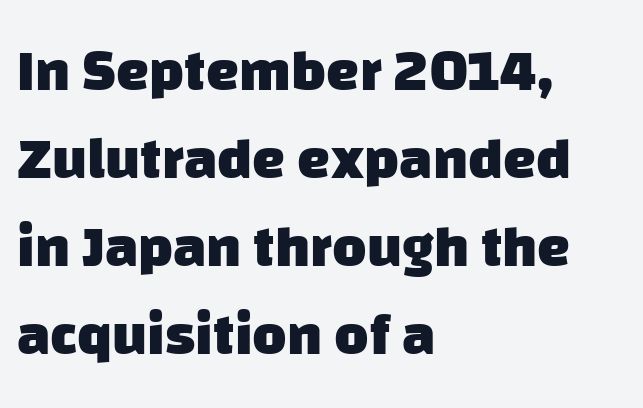
{"serif": "no", "bold": "yes", "weight": "heavy", "width": "normal", "stroke_contrast": "low", "x_height": "large", "monospaced": "no", "underline": "no", "align": "left", "line_spacing": "normal", "line_spacing_ratio": 1.49, "letter_spacing": "normal", "letter_spacing_em": 0.0, "glyph_px": 59}
